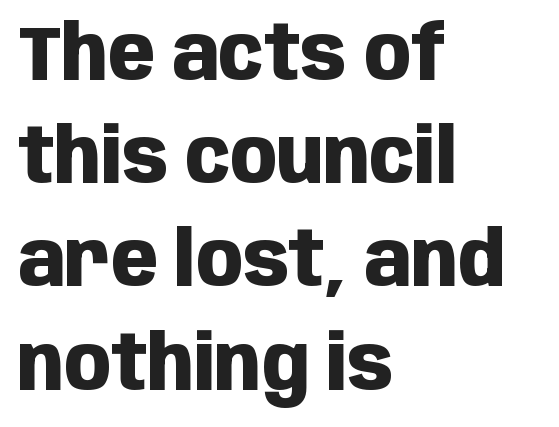
The image shows 77 px heavy, condensed sans-serif type, upright; set left-aligned, normal line spacing (1.34x), normal letter spacing, not underlined; low stroke contrast and a large x-height.
